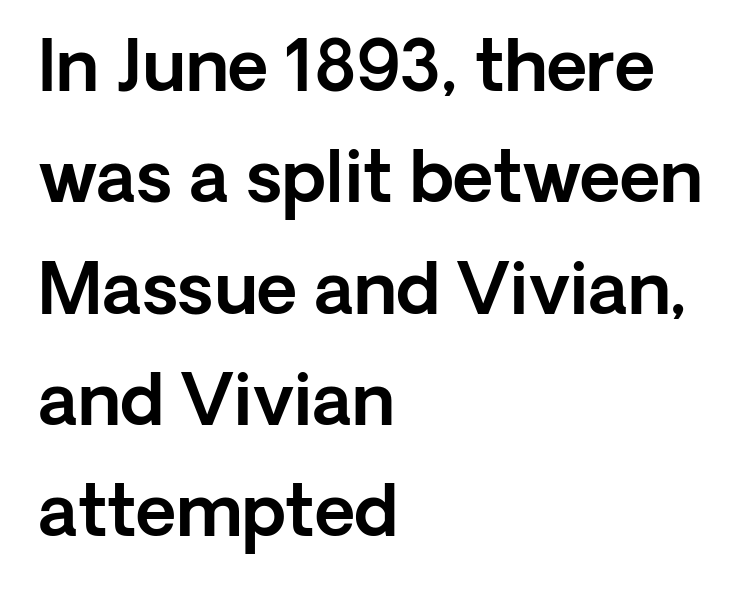
{"serif": "no", "italic": "no", "width": "normal", "x_height": "medium", "monospaced": "no", "underline": "no", "align": "left", "line_spacing": "normal", "line_spacing_ratio": 1.59, "letter_spacing": "normal", "letter_spacing_em": 0.0, "glyph_px": 70}
